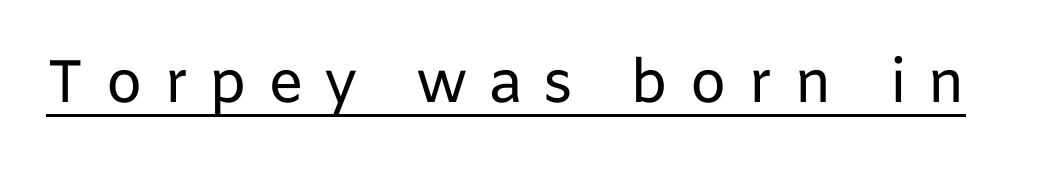
The image shows 60 px regular-weight sans-serif type, upright; set unusually wide letter spacing (+0.34 em), underlined; low stroke contrast and a medium x-height.
